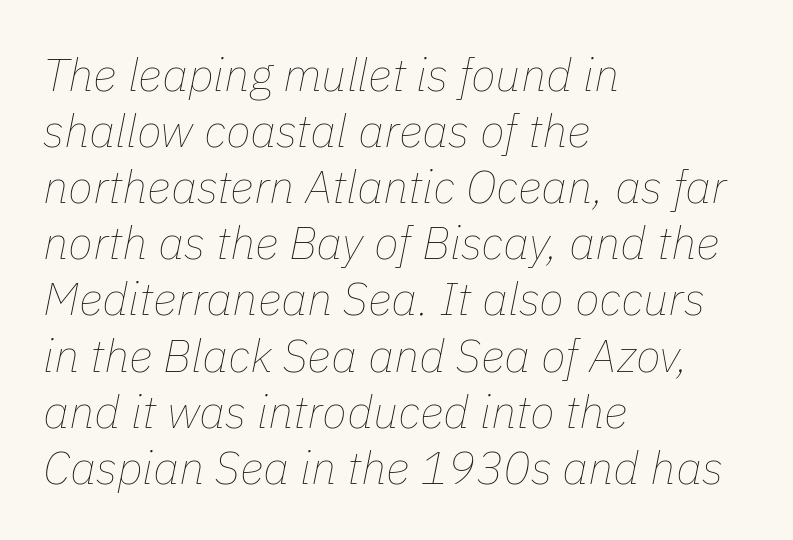
Q: Is the text bold? A: No.
Q: Is the text italic (slanted)? A: Yes, it leans right by about 11 degrees.
Q: Is the text underlined? A: No.
Q: How is the paragraph aligned? A: Left-aligned.
Q: Is the spacing between letters normal or unusually wide? A: Normal.
Q: Width (condensed, normal, or wide)? A: Normal.
Q: Stroke contrast? A: Low.
Q: x-height? A: Medium.
Q: Monospaced? A: No.
